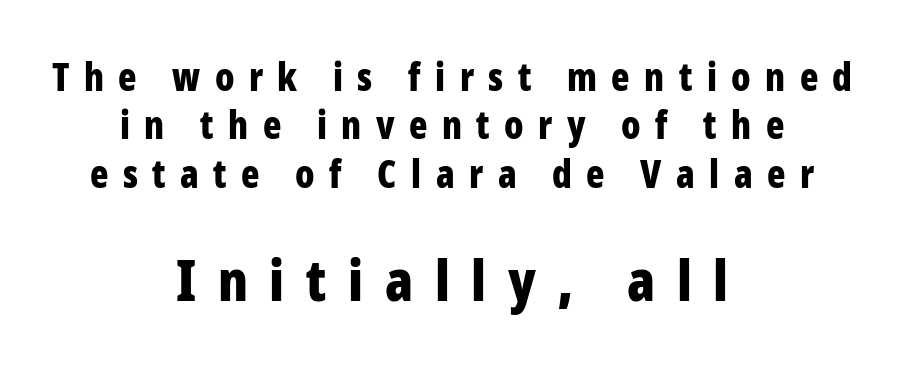
{"serif": "no", "italic": "no", "bold": "yes", "weight": "bold", "width": "condensed", "stroke_contrast": "low", "x_height": "medium", "monospaced": "no", "underline": "no", "align": "center", "line_spacing": "normal", "line_spacing_ratio": 1.27, "letter_spacing": "wide", "letter_spacing_em": 0.38, "larger_block": "second", "size_ratio": 1.5, "glyph_px": 57}
